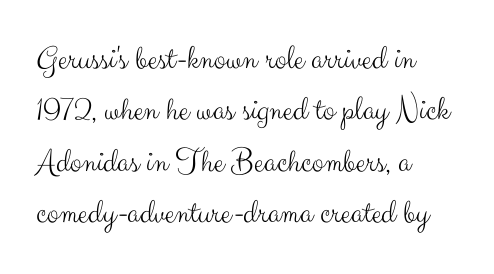
The setting favours the left margin, as ordinary paragraphs usually do. Ink coverage per letter is moderate at most. The foot of each line stays bare and open. Honestly, the row spacing looks completely unremarkable. These lines are rendered in a variable-pitch font.
